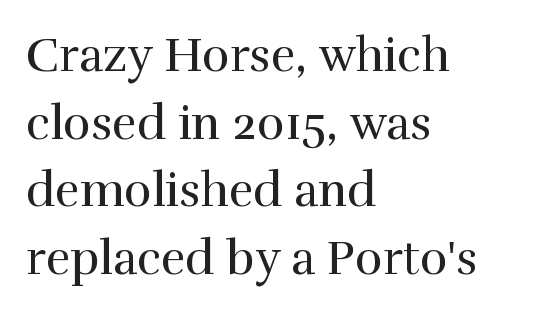
{"serif": "yes", "italic": "no", "bold": "no", "weight": "regular", "width": "normal", "stroke_contrast": "high", "x_height": "medium", "monospaced": "no", "underline": "no", "align": "left", "line_spacing": "normal", "line_spacing_ratio": 1.44, "letter_spacing": "normal", "letter_spacing_em": 0.0, "glyph_px": 47}
